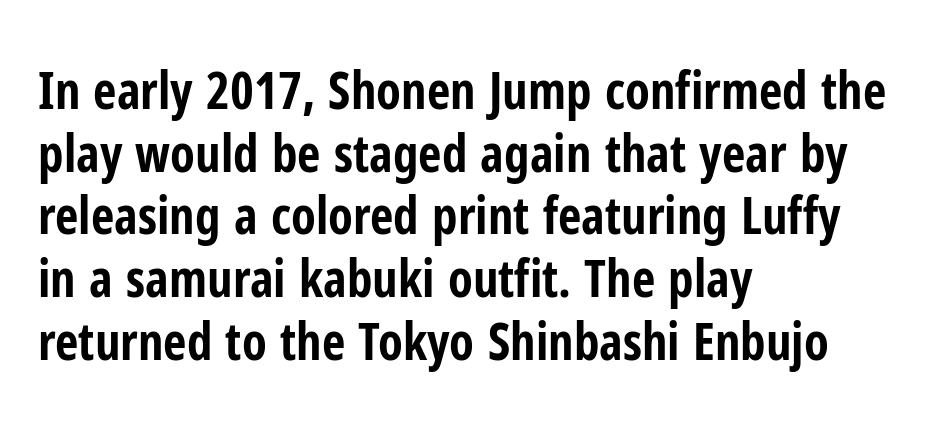
The image shows 51 px bold, condensed sans-serif type, upright; set left-aligned, line spacing 1.23x, normal letter spacing, not underlined; low stroke contrast and a medium x-height.
